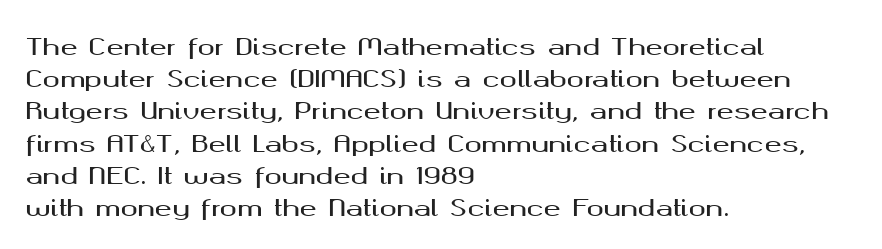
The image shows 23 px text type, upright; set left-aligned, normal line spacing (1.4x), normal letter spacing, not underlined.
